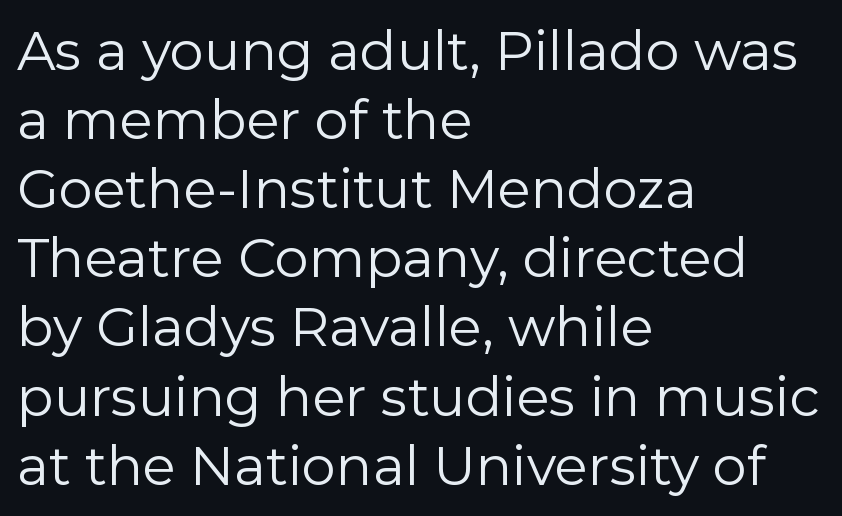
Q: Is the text bold? A: No.
Q: Is the text italic (slanted)? A: No, it is upright.
Q: Is the typeface a serif or a sans-serif typeface? A: Sans-serif.
Q: Is the text underlined? A: No.
Q: How is the paragraph aligned? A: Left-aligned.
Q: Is the spacing between letters normal or unusually wide? A: Normal.
Q: Is the spacing between lines tight, normal or loose? A: Normal.
Q: Width (condensed, normal, or wide)? A: Normal.
Q: Stroke contrast? A: Low.
Q: x-height? A: Medium.
Q: Monospaced? A: No.
